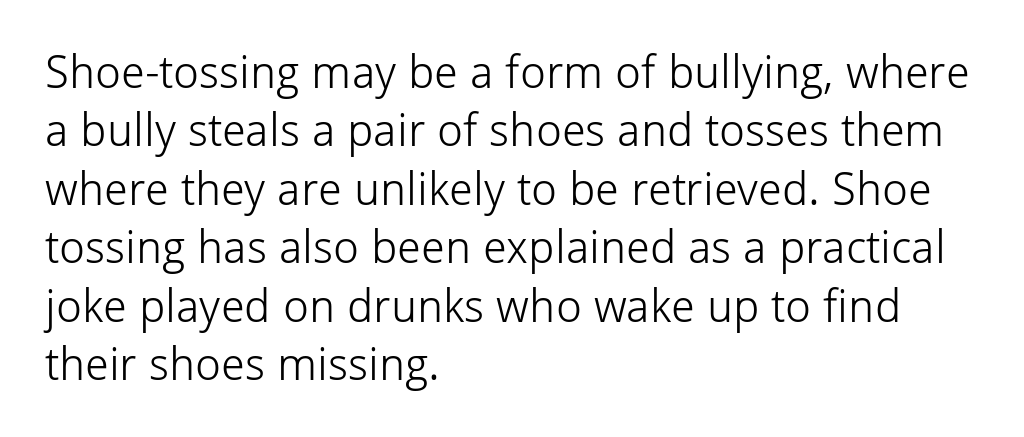
{"serif": "no", "italic": "no", "bold": "no", "weight": "light", "width": "normal", "stroke_contrast": "low", "x_height": "medium", "monospaced": "no", "underline": "no", "align": "left", "line_spacing": "normal", "line_spacing_ratio": 1.27, "letter_spacing": "normal", "letter_spacing_em": 0.0, "glyph_px": 46}
